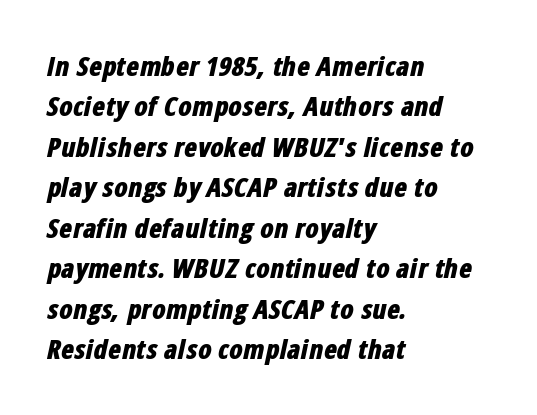
{"italic": "yes", "lean": "right", "slant_degrees": 12, "bold": "yes", "underline": "no", "align": "left", "line_spacing": "normal", "line_spacing_ratio": 1.5, "letter_spacing": "normal", "letter_spacing_em": 0.0, "glyph_px": 27}
